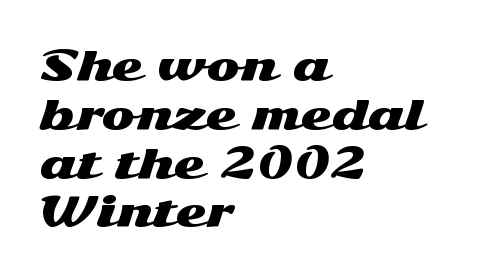
Q: Is the text italic (slanted)? A: Yes.
Q: Is the typeface a serif or a sans-serif typeface? A: Sans-serif.
Q: Is the text underlined? A: No.
Q: How is the paragraph aligned? A: Left-aligned.
Q: Is the spacing between letters normal or unusually wide? A: Normal.
Q: Width (condensed, normal, or wide)? A: Wide.
Q: Stroke contrast? A: Medium.
Q: x-height? A: Medium.
Q: Monospaced? A: No.
